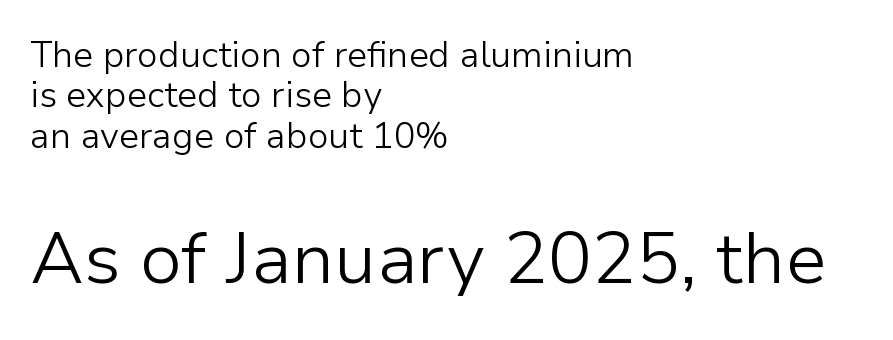
The image shows 73 px light sans-serif type, upright; set left-aligned, tight line spacing (1.12x), normal letter spacing, not underlined; the second (bottom) block is 2.03x larger; low stroke contrast and a medium x-height.
